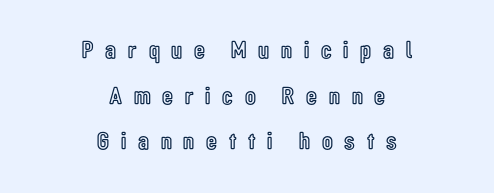
Q: Is the text italic (slanted)? A: No, it is upright.
Q: Is the text underlined? A: No.
Q: How is the paragraph aligned? A: Centered.
Q: Is the spacing between letters normal or unusually wide? A: Unusually wide.
